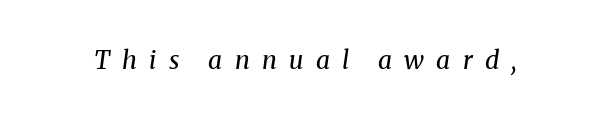
{"italic": "yes", "lean": "right", "slant_degrees": 8, "bold": "no", "underline": "no", "letter_spacing": "wide", "letter_spacing_em": 0.49, "glyph_px": 25}
